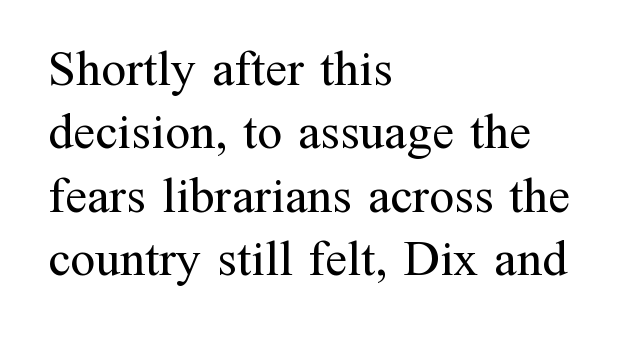
Q: Is the text bold? A: No.
Q: Is the text italic (slanted)? A: No, it is upright.
Q: Is the typeface a serif or a sans-serif typeface? A: Serif.
Q: Is the text underlined? A: No.
Q: How is the paragraph aligned? A: Left-aligned.
Q: Is the spacing between letters normal or unusually wide? A: Normal.
Q: Is the spacing between lines tight, normal or loose? A: Normal.
Q: Width (condensed, normal, or wide)? A: Normal.
Q: Stroke contrast? A: Medium.
Q: x-height? A: Medium.
Q: Monospaced? A: No.
